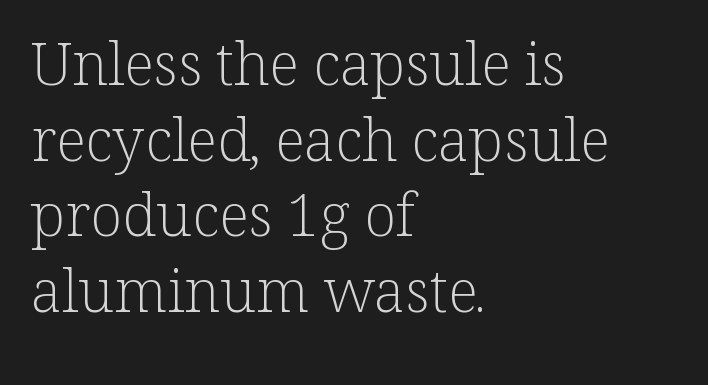
Q: Is the text bold? A: No.
Q: Is the text italic (slanted)? A: No, it is upright.
Q: Is the typeface a serif or a sans-serif typeface? A: Serif.
Q: Is the text underlined? A: No.
Q: How is the paragraph aligned? A: Left-aligned.
Q: Is the spacing between letters normal or unusually wide? A: Normal.
Q: Is the spacing between lines tight, normal or loose? A: Normal.
Q: Width (condensed, normal, or wide)? A: Normal.
Q: Stroke contrast? A: Low.
Q: x-height? A: Medium.
Q: Monospaced? A: No.
